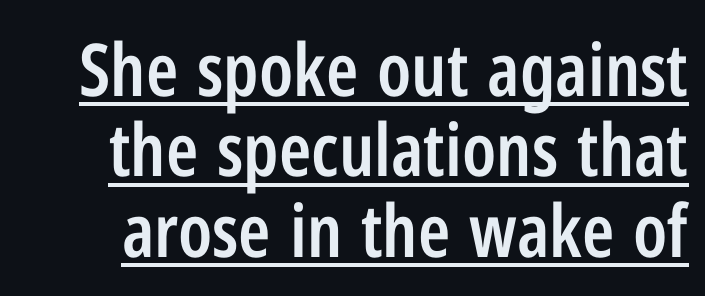
Q: Is the text bold? A: Semi-bold.
Q: Is the text italic (slanted)? A: No, it is upright.
Q: Is the typeface a serif or a sans-serif typeface? A: Sans-serif.
Q: Is the text underlined? A: Yes.
Q: Is the spacing between letters normal or unusually wide? A: Normal.
Q: Is the spacing between lines tight, normal or loose? A: Tight.
Q: Width (condensed, normal, or wide)? A: Condensed.
Q: Stroke contrast? A: Low.
Q: x-height? A: Medium.
Q: Monospaced? A: No.
